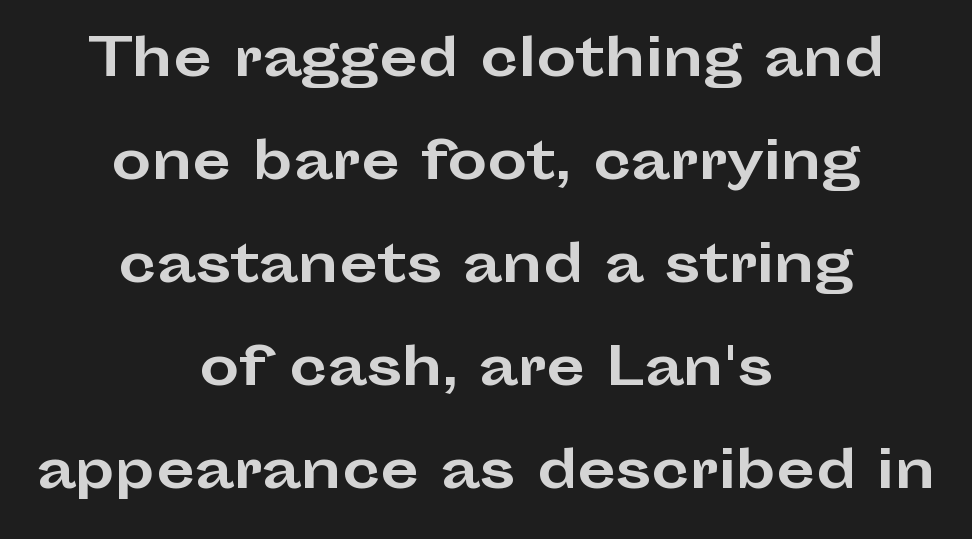
{"serif": "no", "italic": "no", "bold": "yes", "weight": "bold", "width": "wide", "stroke_contrast": "low", "x_height": "medium", "monospaced": "no", "underline": "no", "align": "center", "line_spacing": "loose", "line_spacing_ratio": 2.06, "letter_spacing": "normal", "letter_spacing_em": 0.0, "glyph_px": 50}
